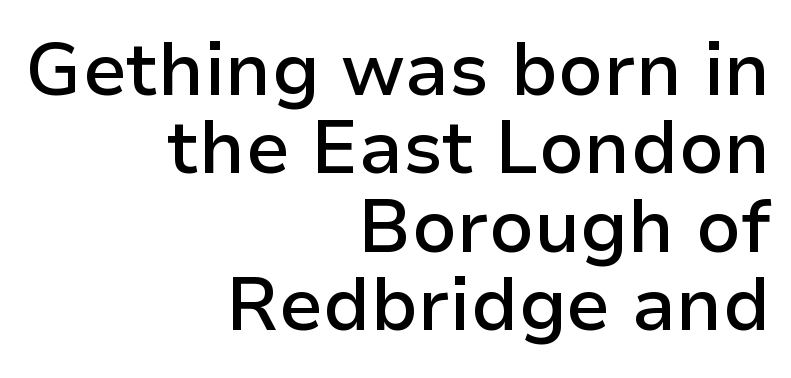
{"serif": "no", "italic": "no", "bold": "semi", "weight": "semibold", "width": "normal", "stroke_contrast": "low", "x_height": "medium", "monospaced": "no", "underline": "no", "align": "right", "line_spacing": "tight", "line_spacing_ratio": 1.06, "letter_spacing": "normal", "letter_spacing_em": 0.0, "glyph_px": 74}
